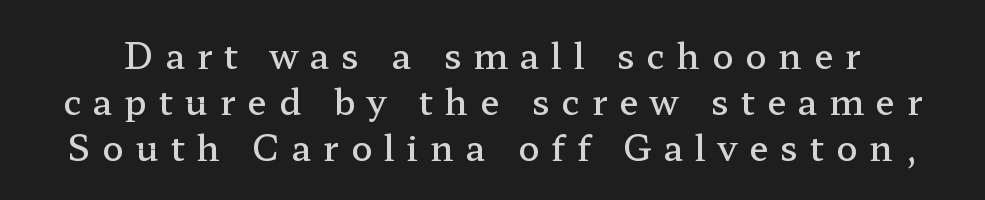
Q: Is the text bold? A: Semi-bold.
Q: Is the text italic (slanted)? A: No, it is upright.
Q: Is the typeface a serif or a sans-serif typeface? A: Serif.
Q: Is the text underlined? A: No.
Q: Is the spacing between letters normal or unusually wide? A: Unusually wide.
Q: Is the spacing between lines tight, normal or loose? A: Normal.
Q: Width (condensed, normal, or wide)? A: Wide.
Q: Stroke contrast? A: Low.
Q: x-height? A: Medium.
Q: Monospaced? A: No.
